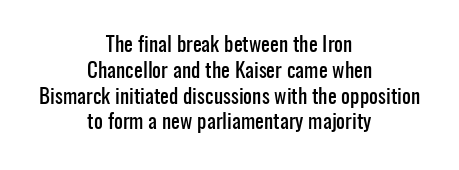
Where is the straight margin? There isn't one; the lines are centered. The rendering keeps characters at their native spacing. Style check: upright. Type without underlining.
